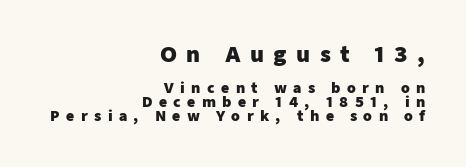
{"italic": "no", "bold": "yes", "underline": "no", "align": "right", "line_spacing": "tight", "line_spacing_ratio": 1.01, "letter_spacing": "wide", "letter_spacing_em": 0.45, "larger_block": "first", "size_ratio": 1.5, "glyph_px": 21}
